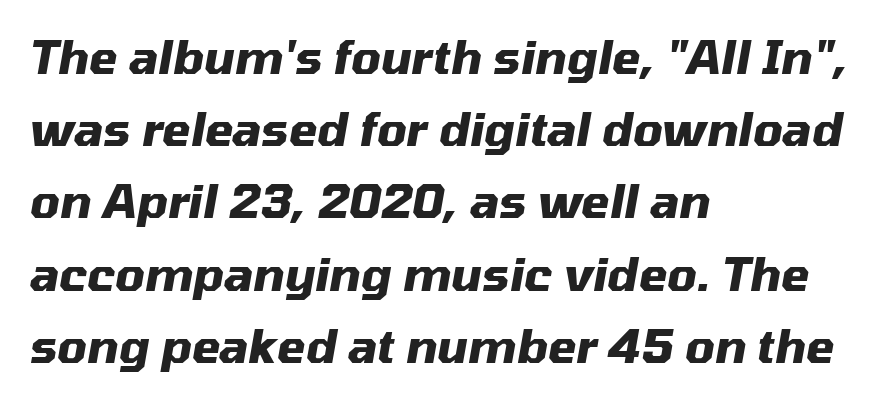
In terms of letterspacing, this is plain default setting. Honestly, the row spacing looks completely unremarkable. Its strokes are broad and dark, the hallmark of bold type. Would a proofreader flag this as italicized? Yes.
